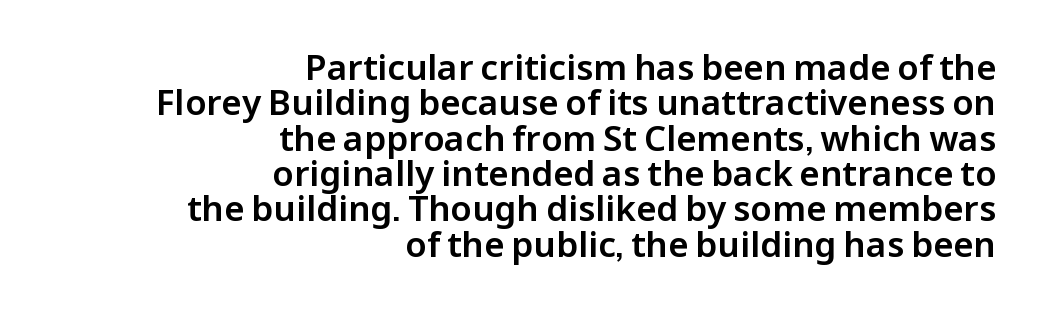
The image shows 35 px sans-serif type, upright; set right-aligned, tight line spacing (1.01x), normal letter spacing, not underlined; low stroke contrast and a medium x-height.
